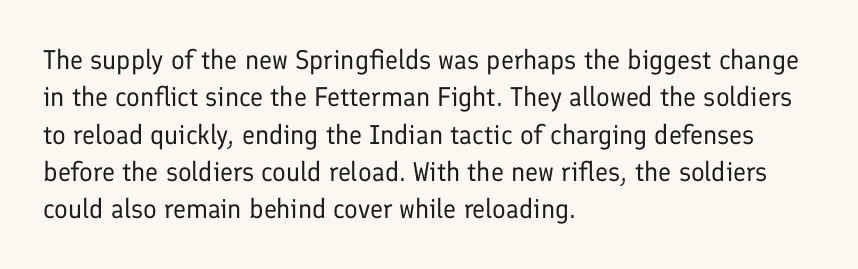
Q: Is the text bold? A: No.
Q: Is the text italic (slanted)? A: No, it is upright.
Q: Is the text underlined? A: No.
Q: How is the paragraph aligned? A: Left-aligned.
Q: Is the spacing between letters normal or unusually wide? A: Normal.
Q: Is the spacing between lines tight, normal or loose? A: Normal.
